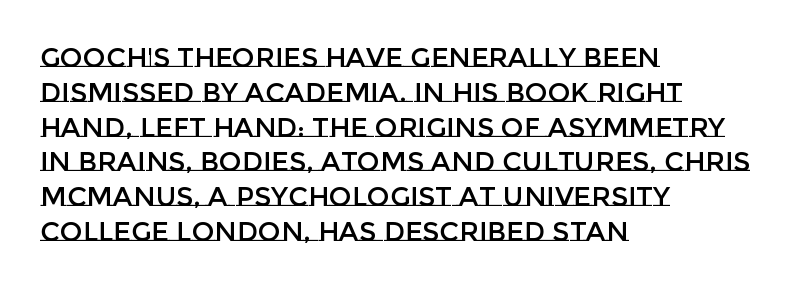
Students, observe: this is what conventionally led text looks like. This sample uses plain, unmodified letter spacing. Nobody drew a line under any word here. The typesetter chose a ragged-right arrangement here. Style check: upright.
